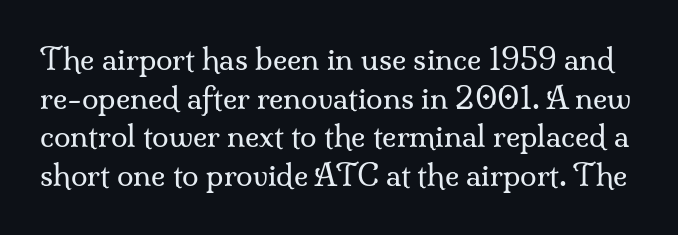
The image shows 30 px regular-weight serif type, upright; set normal line spacing (1.29x), normal letter spacing, not underlined; medium stroke contrast and a small x-height.
